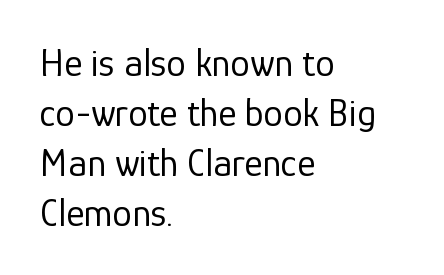
Summary of vertical rhythm: regular, with standard interline spacing. The strokes are not fattened; the text isn't bold. Visually the block forms a straight wall on the left and a jagged coastline on the right. Tracking here is standard; glyphs follow each other at the usual distance. The baseline area is clear. Notice how the stems are strictly vertical — no italics here.
